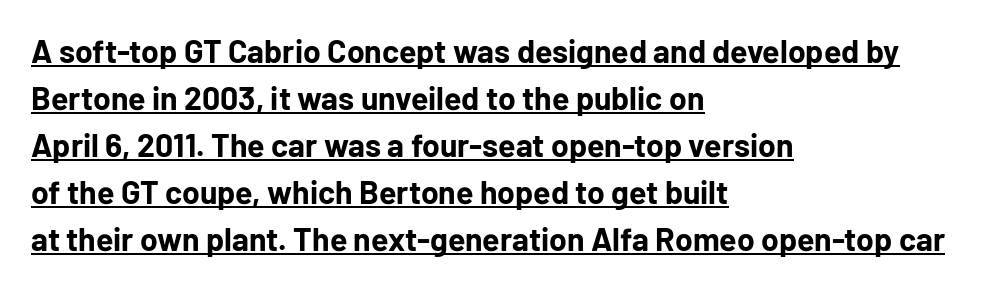
No extra tracking has been applied to these lines. These lines are set flush left with a ragged right edge. Tall strokes in this sample are plumb rather than angled. This is sans-serif lettering, the kind often seen on screens and signage.
